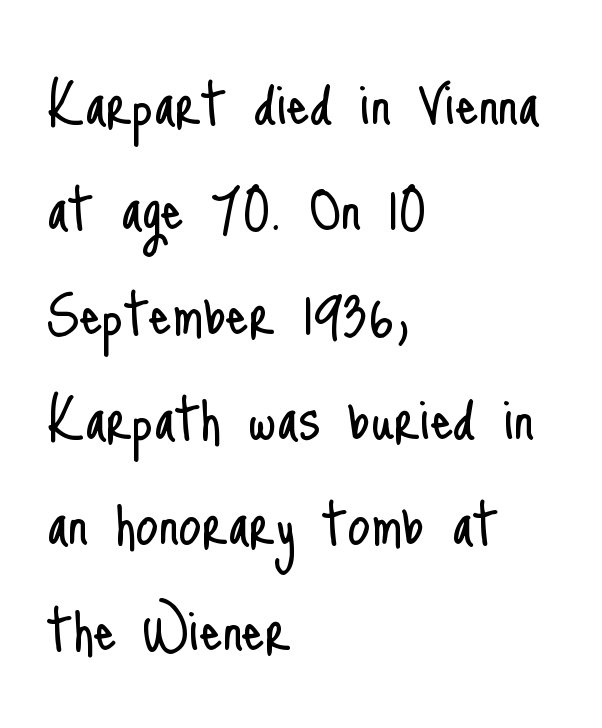
{"serif": "no", "italic": "no", "bold": "no", "weight": "light", "width": "condensed", "stroke_contrast": "low", "x_height": "small", "monospaced": "no", "underline": "no", "align": "left", "line_spacing": "normal", "line_spacing_ratio": 1.46, "letter_spacing": "normal", "letter_spacing_em": 0.0, "glyph_px": 72}
